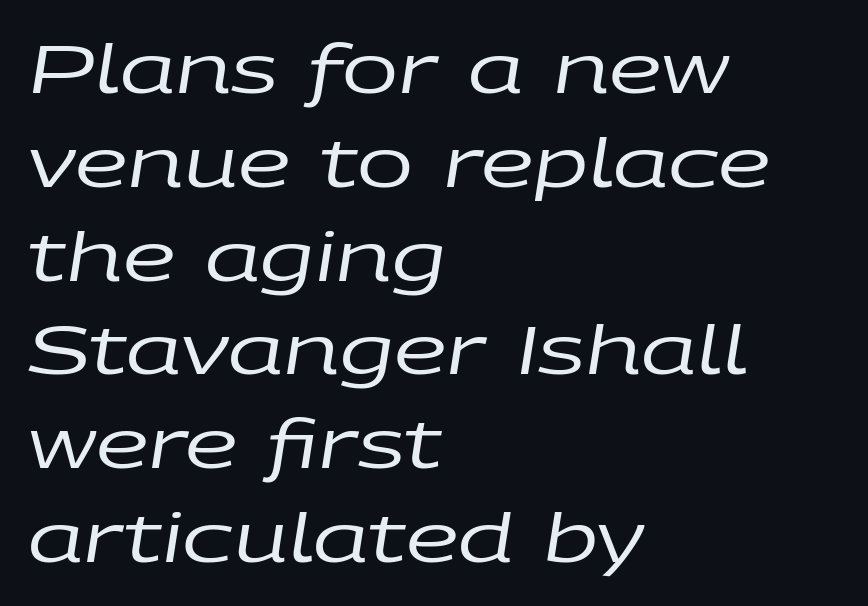
The image shows 67 px regular-weight, wide type, italic (leaning right); set left-aligned, normal line spacing (1.4x), normal letter spacing, not underlined; low stroke contrast and a large x-height.
